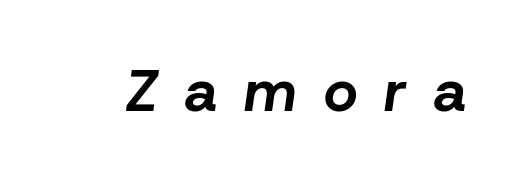
The typesetting leans heavy: a genuine bold. This sample has the flowing, uneven cadence of proportional lettering. Observe the lean: these are italic letterforms. The specimen omits any rule beneath the text block's lines. Characters follow at a spacing far wider than the type designer built in.
